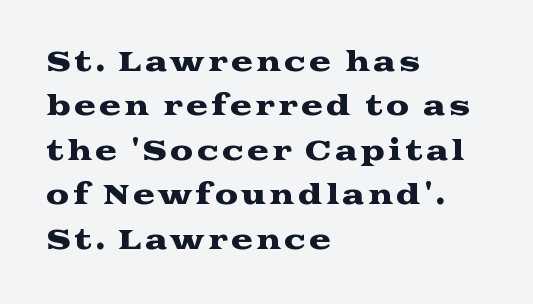
{"italic": "no", "underline": "no", "align": "left", "line_spacing_ratio": 1.71, "glyph_px": 26}
